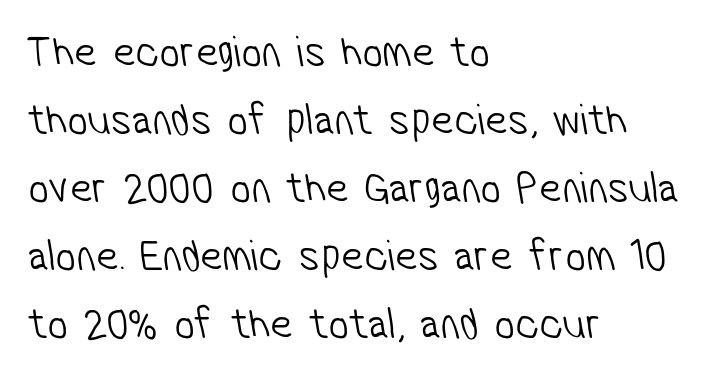
{"serif": "no", "bold": "no", "weight": "light", "width": "condensed", "stroke_contrast": "low", "x_height": "medium", "monospaced": "no", "underline": "no", "align": "left", "line_spacing": "normal", "line_spacing_ratio": 1.51, "letter_spacing": "normal", "letter_spacing_em": 0.0, "glyph_px": 45}
